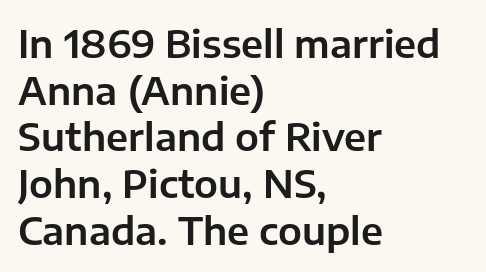
{"serif": "no", "italic": "no", "width": "normal", "stroke_contrast": "low", "x_height": "medium", "monospaced": "no", "underline": "no", "align": "left", "line_spacing_ratio": 1.23, "letter_spacing": "normal", "letter_spacing_em": 0.0, "glyph_px": 38}
